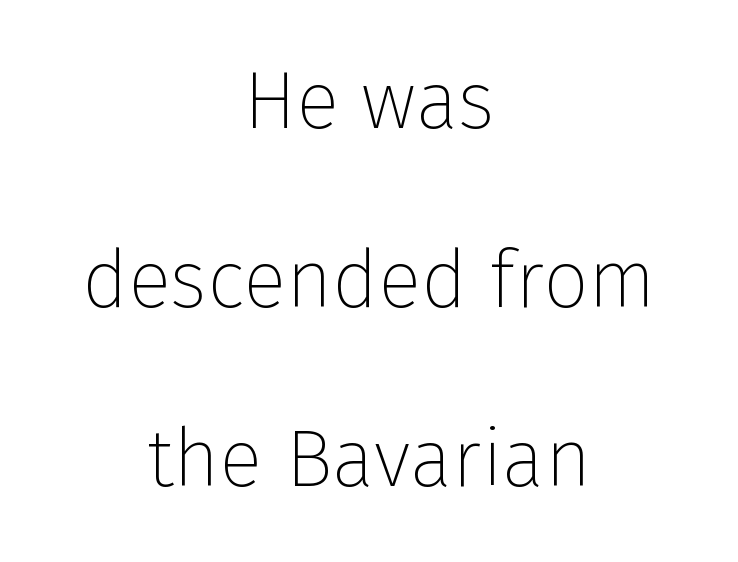
{"serif": "no", "italic": "no", "bold": "no", "weight": "thin", "width": "normal", "stroke_contrast": "low", "x_height": "medium", "monospaced": "no", "underline": "no", "align": "center", "line_spacing": "loose", "line_spacing_ratio": 2.24, "letter_spacing": "normal", "letter_spacing_em": 0.0, "glyph_px": 80}
